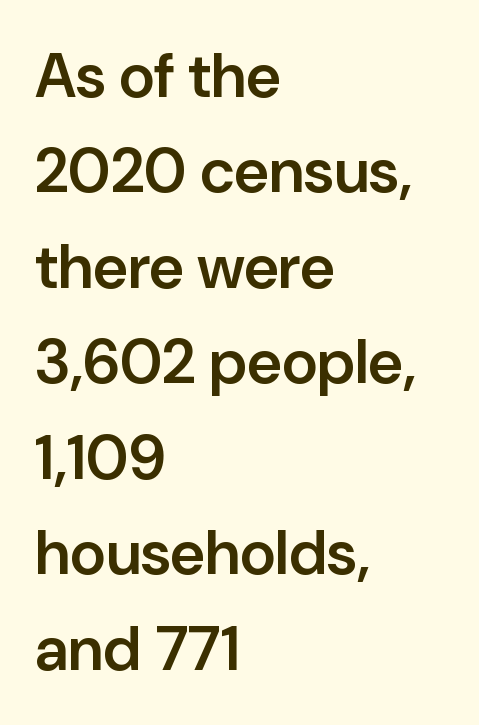
In terms of weight, the rendering is demibold, just under bold. Reading down the block, your eye returns to a fixed left position each line. Caption: standard tracking, unaltered. The rendering uses natural spacing where letterforms have individual widths. Horizontal bands of white between lines are of average thickness.
